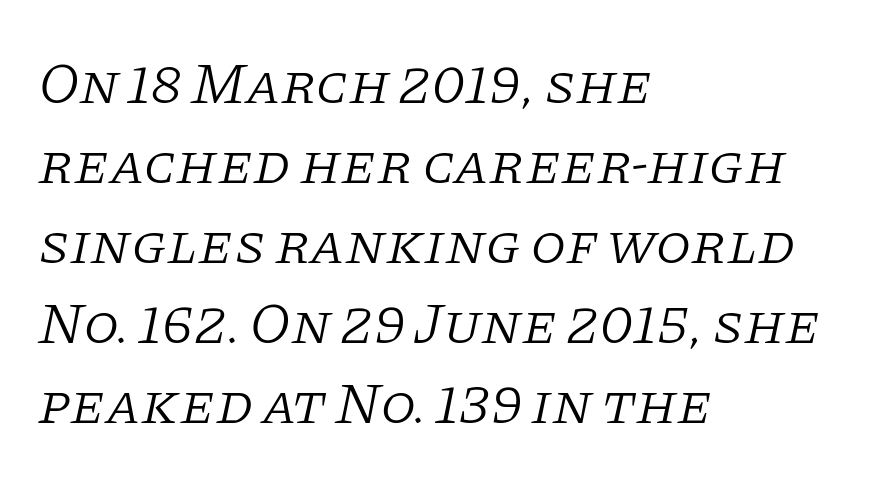
Q: Is the text bold? A: No.
Q: Is the text italic (slanted)? A: Yes, it leans right by about 11 degrees.
Q: Is the typeface a serif or a sans-serif typeface? A: Serif.
Q: Is the text underlined? A: No.
Q: How is the paragraph aligned? A: Left-aligned.
Q: Is the spacing between letters normal or unusually wide? A: Normal.
Q: Is the spacing between lines tight, normal or loose? A: Normal.
Q: Width (condensed, normal, or wide)? A: Normal.
Q: Stroke contrast? A: Low.
Q: x-height? A: Large.
Q: Monospaced? A: No.
